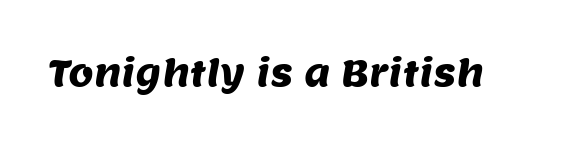
The image shows 36 px sans-serif type; set normal letter spacing, not underlined; medium stroke contrast and a large x-height.
